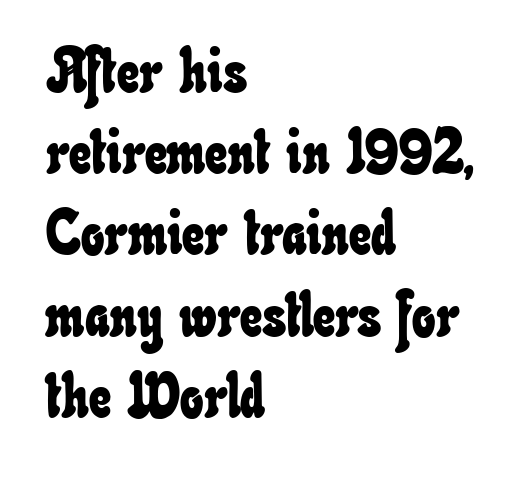
{"width": "condensed", "stroke_contrast": "low", "x_height": "small", "monospaced": "no", "underline": "no", "align": "left", "line_spacing": "normal", "line_spacing_ratio": 1.31, "letter_spacing": "normal", "letter_spacing_em": 0.0, "glyph_px": 62}
